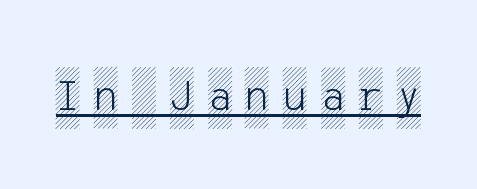
Students, note that the glyphs here are deliberately spaced far apart. A typesetter would mark this as roman, not italic. Students, observe the line beneath the letters — that is underlining.
